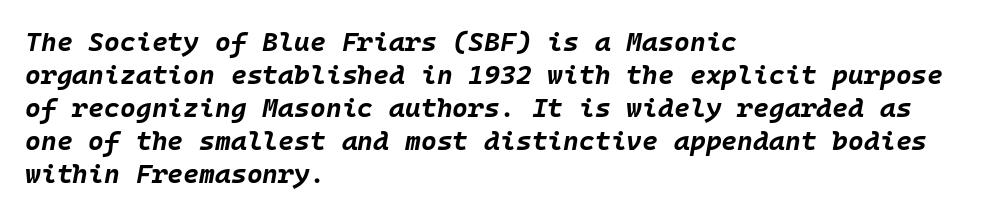
{"italic": "yes", "lean": "right", "slant_degrees": 10, "bold": "yes", "underline": "no", "align": "left", "line_spacing_ratio": 1.22, "letter_spacing": "normal", "letter_spacing_em": 0.0, "glyph_px": 27}
